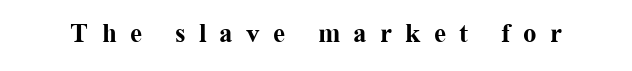
Q: Is the text bold? A: Yes.
Q: Is the text italic (slanted)? A: No, it is upright.
Q: Is the text underlined? A: No.
Q: Is the spacing between letters normal or unusually wide? A: Unusually wide.
